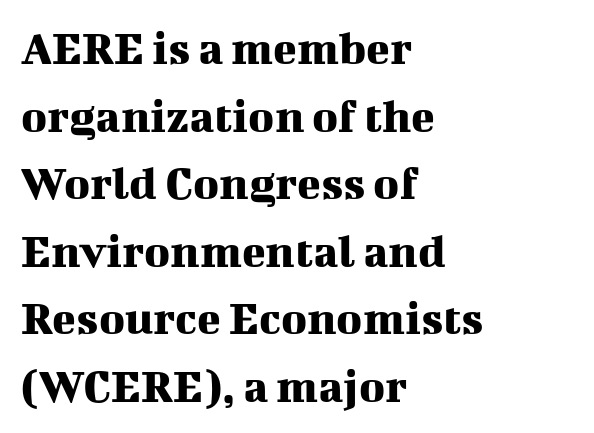
{"serif": "yes", "italic": "no", "width": "normal", "stroke_contrast": "medium", "x_height": "medium", "monospaced": "no", "underline": "no", "align": "left", "line_spacing": "normal", "line_spacing_ratio": 1.38, "letter_spacing": "normal", "letter_spacing_em": 0.0, "glyph_px": 49}
